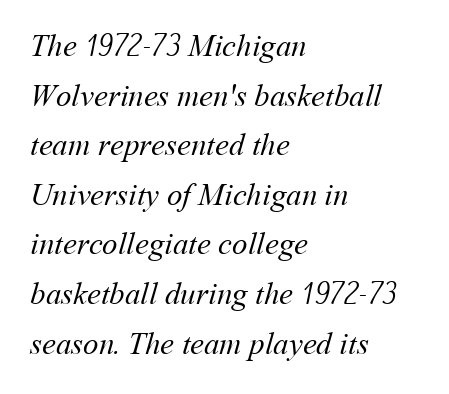
{"bold": "no", "weight": "regular", "width": "normal", "stroke_contrast": "medium", "x_height": "medium", "monospaced": "no", "underline": "no", "align": "left", "line_spacing": "normal", "line_spacing_ratio": 1.6, "letter_spacing": "normal", "letter_spacing_em": 0.0, "glyph_px": 31}
